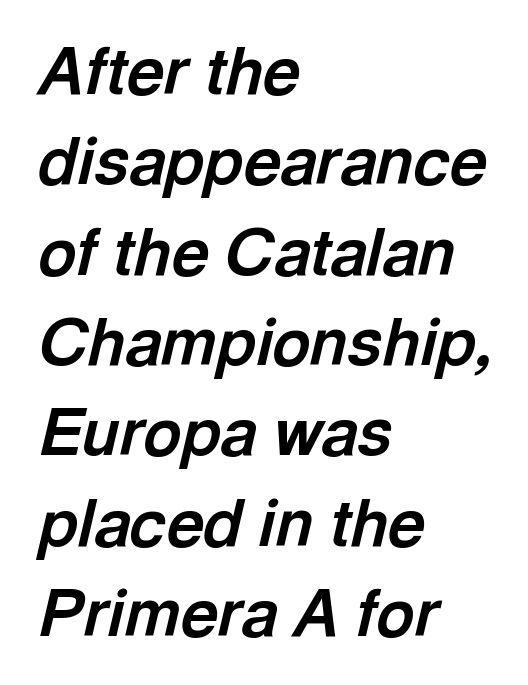
Q: Is the text bold? A: Yes.
Q: Is the text italic (slanted)? A: Yes, it leans right by about 13 degrees.
Q: Is the text underlined? A: No.
Q: How is the paragraph aligned? A: Left-aligned.
Q: Is the spacing between letters normal or unusually wide? A: Normal.
Q: Is the spacing between lines tight, normal or loose? A: Normal.
Q: Width (condensed, normal, or wide)? A: Normal.
Q: x-height? A: Medium.
Q: Monospaced? A: No.
